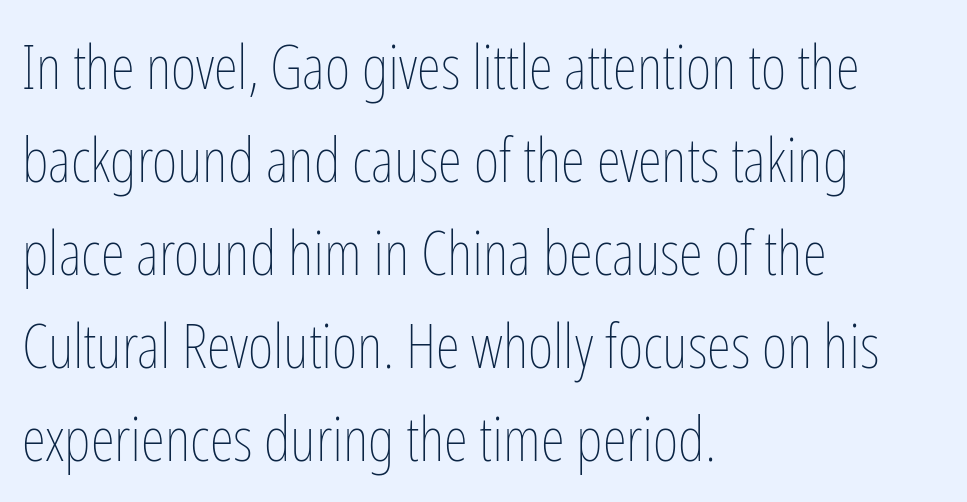
Q: Is the text bold? A: No.
Q: Is the text italic (slanted)? A: No, it is upright.
Q: Is the text underlined? A: No.
Q: How is the paragraph aligned? A: Left-aligned.
Q: Is the spacing between letters normal or unusually wide? A: Normal.
Q: Is the spacing between lines tight, normal or loose? A: Normal.
Q: Width (condensed, normal, or wide)? A: Condensed.
Q: Stroke contrast? A: Low.
Q: x-height? A: Medium.
Q: Monospaced? A: No.
